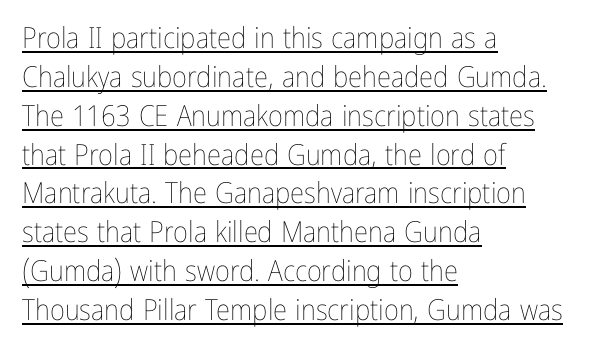
Quick note: interline space is typical. The lines in this sample share a left origin and differ only in where they stop. These characters rest on top of a visible drawn line. Each word holds together tightly as a unit, with standard inter-letter gaps. The letters look calm and open, with moderate or lighter stems. These lines were composed using upright roman letters.
